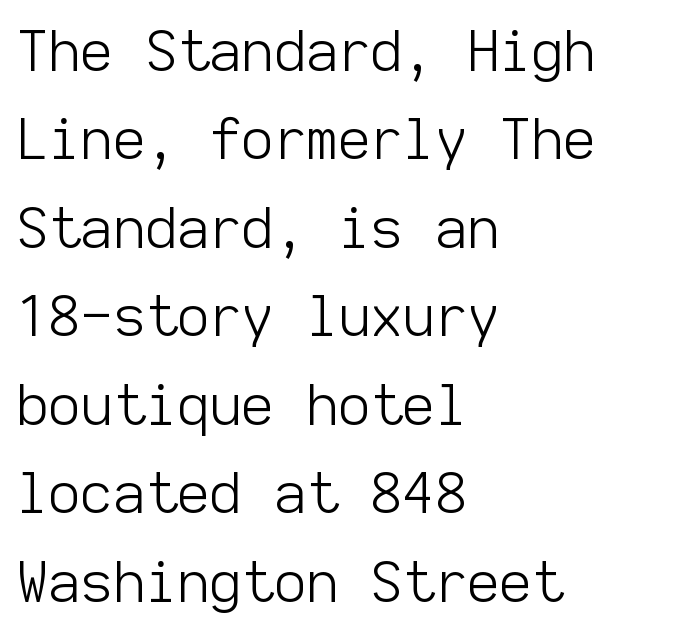
The image shows 56 px light sans-serif type, upright, monospaced; set left-aligned, normal line spacing (1.58x), normal letter spacing, not underlined; low stroke contrast and a medium x-height.
